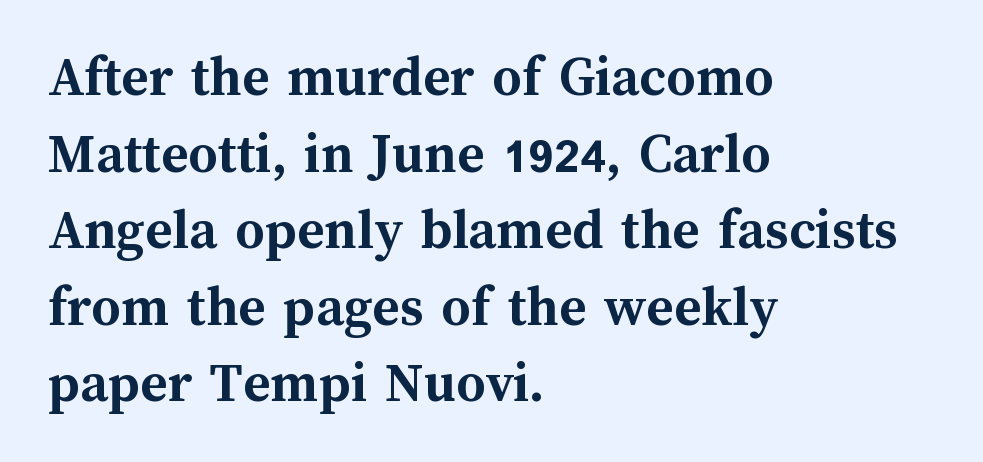
The image shows 58 px semibold type, upright; set left-aligned, normal line spacing (1.32x), normal letter spacing, not underlined; medium stroke contrast and a medium x-height.
